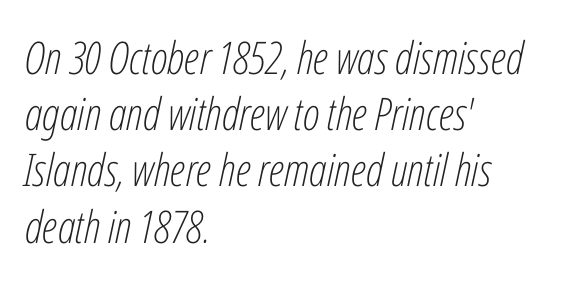
The passage shown is typed in a proportional face where columns would drift. Evenly set lines give the paragraph a standard silhouette. The typesetter chose a ragged-right arrangement here. This rendering leaves character spacing at its baseline value.
